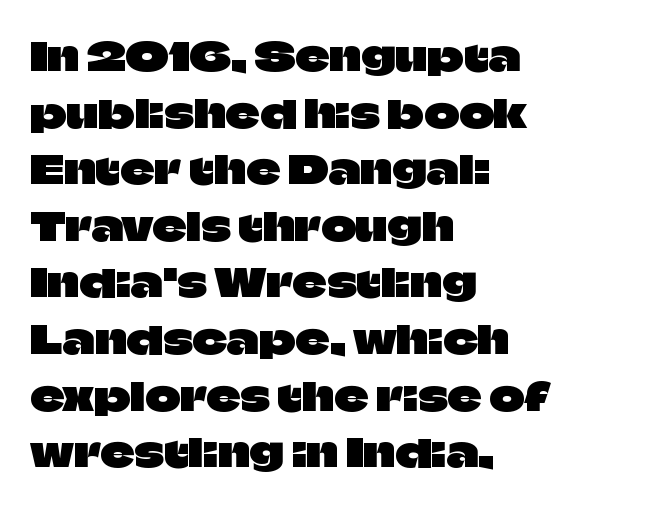
The image shows 38 px sans-serif type, upright; set left-aligned, normal line spacing (1.49x), normal letter spacing, not underlined; low stroke contrast and a large x-height.
